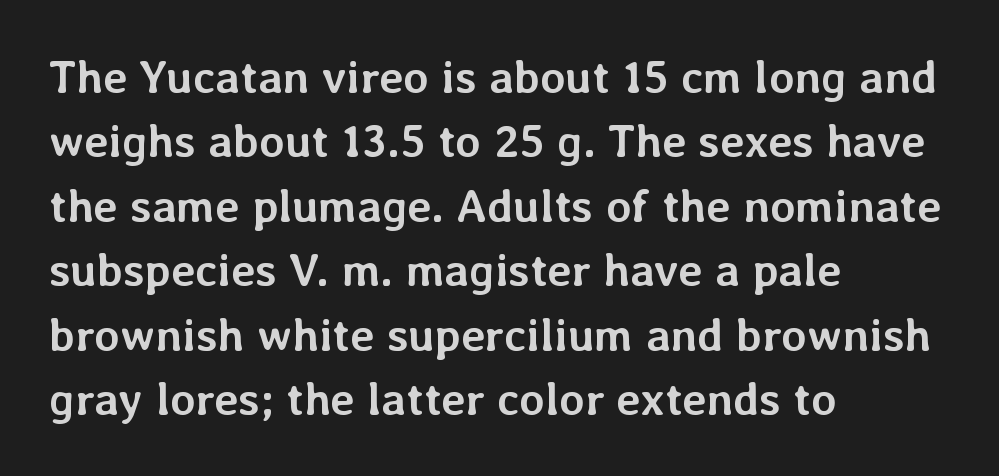
{"italic": "no", "bold": "yes", "weight": "semibold", "width": "normal", "stroke_contrast": "low", "x_height": "medium", "monospaced": "no", "underline": "no", "align": "left", "line_spacing": "normal", "line_spacing_ratio": 1.4, "letter_spacing": "normal", "letter_spacing_em": 0.0, "glyph_px": 46}
